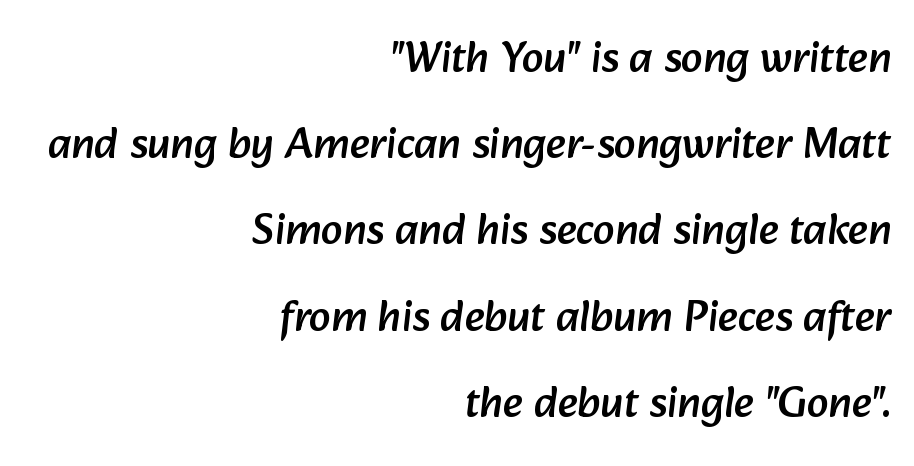
Is this a sans? Yes — the strokes have no serifs. Horizontal alignment here is rightward, an uncommon choice for prose. These lines are rendered in a variable-pitch font. Observe the ordinary spacing: letters are neighbours, not strangers. This sample trades compactness for vertical openness between lines. Glance below the letters and you will spot only blank space.
